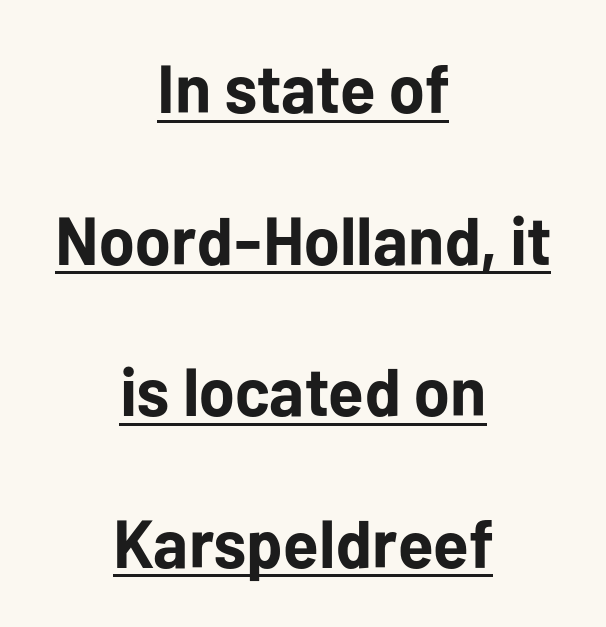
The image shows 68 px bold sans-serif type, upright; set centered, loose line spacing (2.23x), normal letter spacing, underlined; low stroke contrast and a medium x-height.
